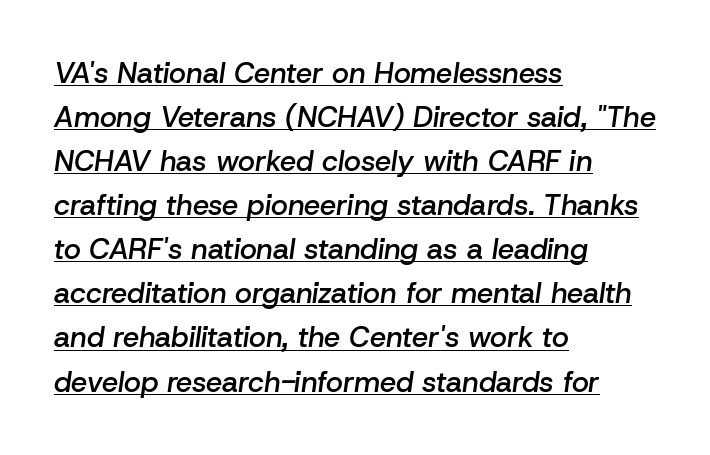
The image shows 29 px semibold type, italic (leaning right); set left-aligned, normal line spacing (1.52x), normal letter spacing, underlined; low stroke contrast and a medium x-height.
